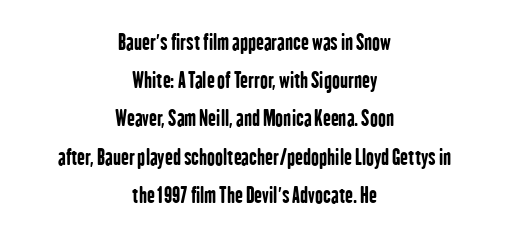
{"italic": "no", "bold": "yes", "underline": "no", "align": "center", "line_spacing_ratio": 1.82, "letter_spacing": "normal", "letter_spacing_em": 0.0, "glyph_px": 21}
